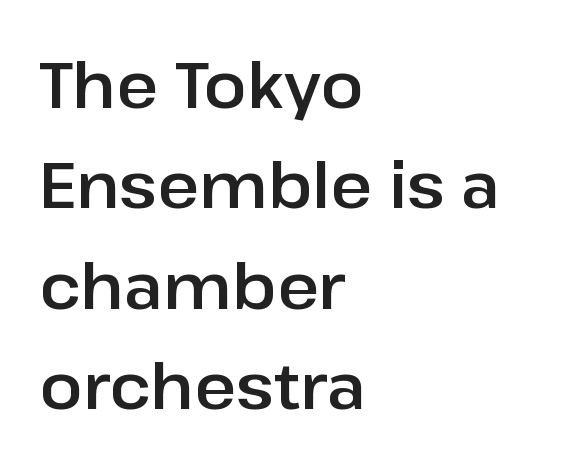
{"serif": "no", "italic": "no", "width": "normal", "stroke_contrast": "low", "x_height": "medium", "monospaced": "no", "underline": "no", "align": "left", "line_spacing": "normal", "line_spacing_ratio": 1.57, "letter_spacing": "normal", "letter_spacing_em": 0.0, "glyph_px": 64}
